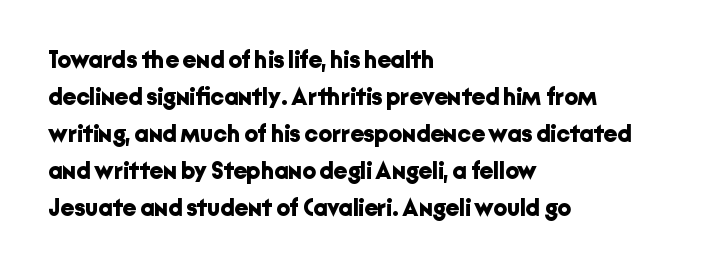
Q: Is the text bold? A: Yes.
Q: Is the text italic (slanted)? A: No, it is upright.
Q: Is the text underlined? A: No.
Q: How is the paragraph aligned? A: Left-aligned.
Q: Is the spacing between letters normal or unusually wide? A: Normal.
Q: Is the spacing between lines tight, normal or loose? A: Normal.
